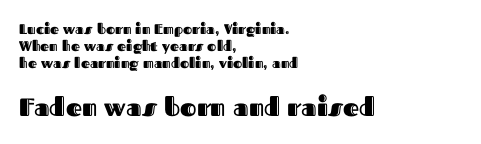
Q: Is the text italic (slanted)? A: No, it is upright.
Q: Is the text underlined? A: No.
Q: How is the paragraph aligned? A: Left-aligned.
Q: Is the spacing between letters normal or unusually wide? A: Normal.
Q: Which block of text is set in a larger size, the first (top) or the second (bottom)? A: The second (bottom) one.
